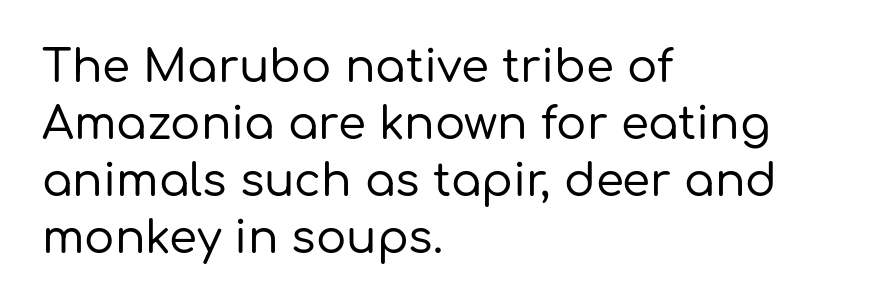
The image shows 45 px sans-serif type, upright; set left-aligned, normal line spacing (1.27x), normal letter spacing, not underlined; low stroke contrast and a medium x-height.
